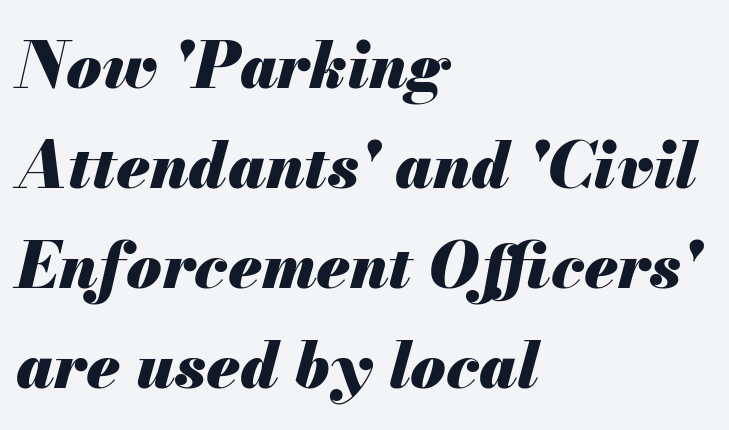
The image shows 64 px heavy type, italic (leaning right); set left-aligned, normal line spacing (1.56x), normal letter spacing, not underlined; medium stroke contrast and a small x-height.
